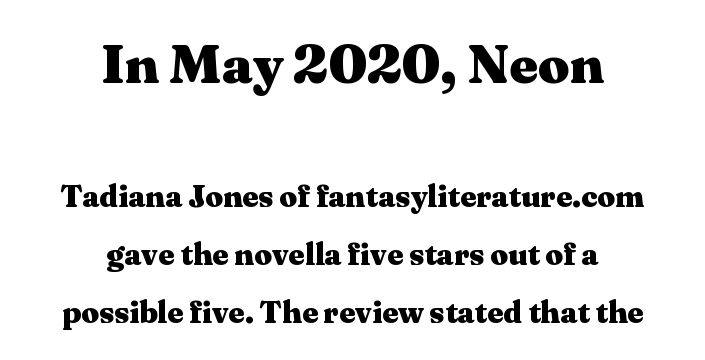
The letters advance in unequal steps, a hallmark of proportional type. Tall strokes in this sample are plumb rather than angled. The upper block of text is set noticeably larger than the block beneath it. Short note: letters normally spaced.
